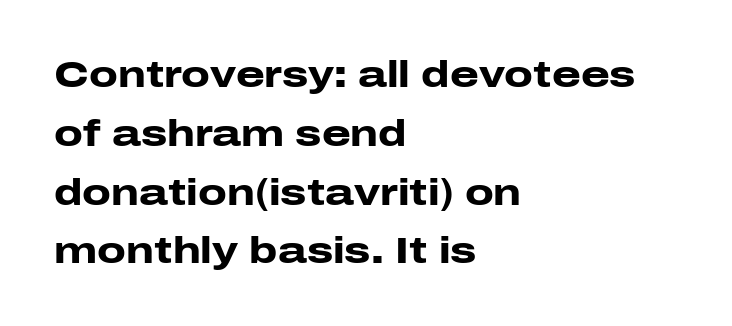
Unlike italic type, these characters show no tilt at all. The passage is arranged the way most books set body copy — flush left. Evenly set lines give the paragraph a standard silhouette. Does the type have serifs? No, each stem ends abruptly. Anything drawn beneath the words? Only blank space.
